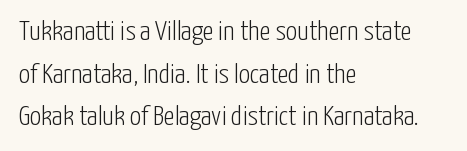
The image shows 28 px light, condensed sans-serif type, upright; set left-aligned, normal line spacing (1.52x), normal letter spacing, not underlined; low stroke contrast and a medium x-height.
